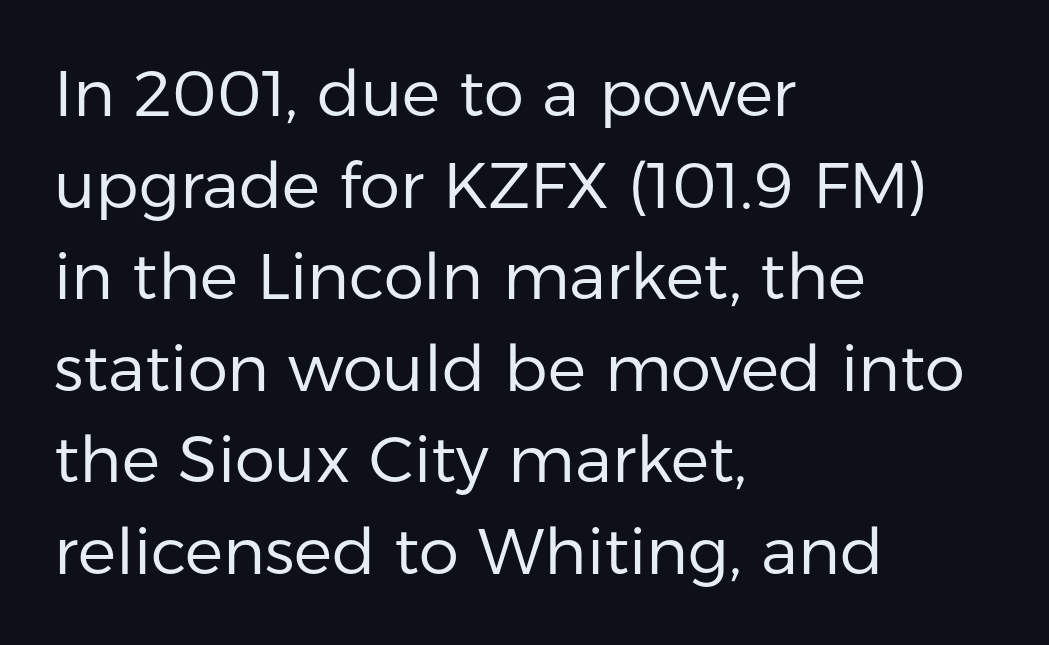
Summary of weight: not heavy and not bold. This sample uses an upright cut, with every glyph sitting square on the baseline. Students, note that the glyphs here touch the page at normal intervals. Regarding serifs, this sample does without them. The gap between lines stays unmarked.
